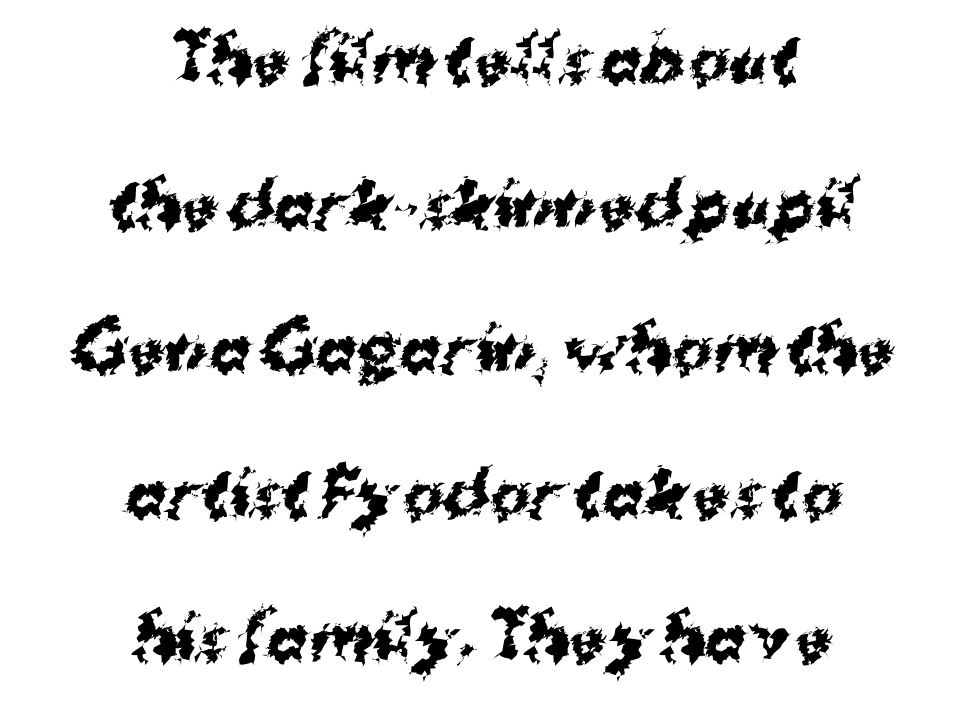
Q: Is the text bold? A: Yes.
Q: Is the typeface a serif or a sans-serif typeface? A: Sans-serif.
Q: Is the text underlined? A: No.
Q: How is the paragraph aligned? A: Centered.
Q: Is the spacing between letters normal or unusually wide? A: Normal.
Q: Is the spacing between lines tight, normal or loose? A: Loose.
Q: Width (condensed, normal, or wide)? A: Normal.
Q: Stroke contrast? A: Medium.
Q: x-height? A: Medium.
Q: Monospaced? A: No.
